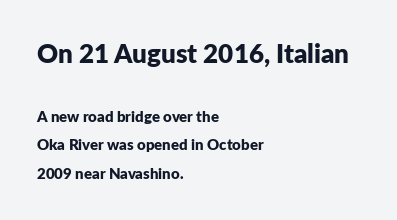
Short and long lines alike share a common starting point at left. Is the lower block the larger one? No — the upper block carries the bigger type. A roman cut, with each character standing at attention. Students, note that the glyphs here touch the page at normal intervals.
